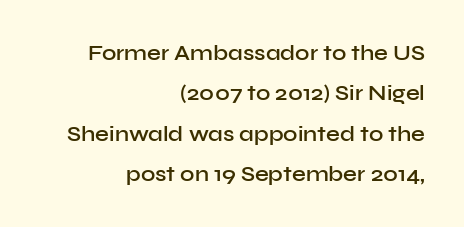
The image shows 22 px text type, upright; set right-aligned, line spacing 1.83x, normal letter spacing, not underlined.
